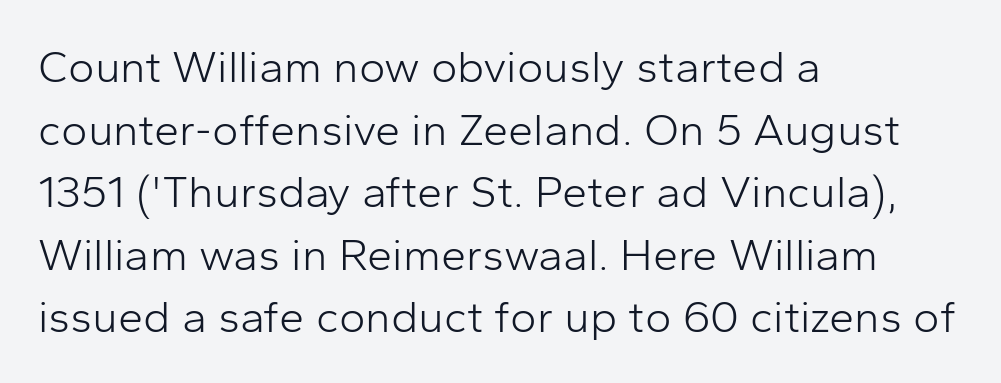
The image shows 45 px light sans-serif type, upright; set left-aligned, normal line spacing (1.39x), normal letter spacing, not underlined; low stroke contrast and a medium x-height.
